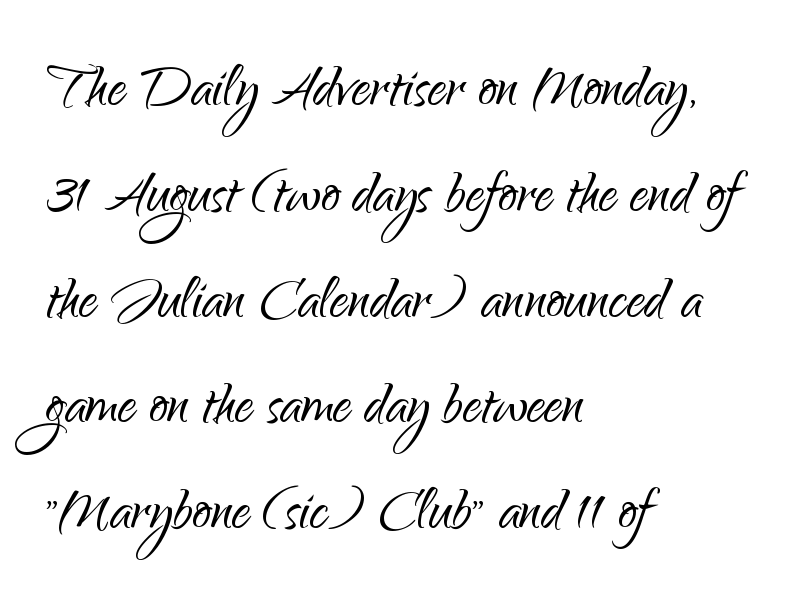
{"serif": "no", "bold": "no", "weight": "light", "width": "normal", "stroke_contrast": "low", "x_height": "small", "monospaced": "no", "underline": "no", "align": "left", "line_spacing": "normal", "line_spacing_ratio": 1.43, "letter_spacing": "normal", "letter_spacing_em": 0.0, "glyph_px": 74}
